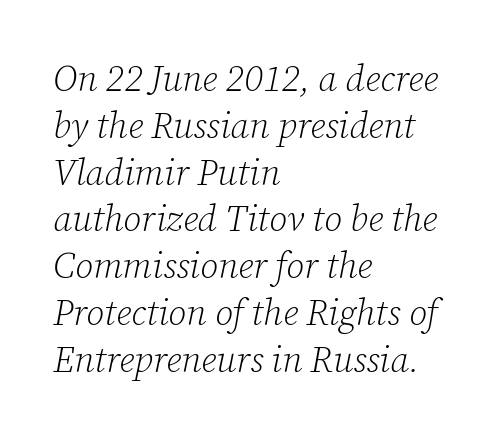
{"serif": "yes", "italic": "yes", "lean": "right", "slant_degrees": 12, "bold": "no", "weight": "light", "width": "normal", "stroke_contrast": "low", "x_height": "medium", "monospaced": "no", "underline": "no", "align": "left", "line_spacing": "normal", "line_spacing_ratio": 1.3, "letter_spacing": "normal", "letter_spacing_em": 0.0, "glyph_px": 36}
